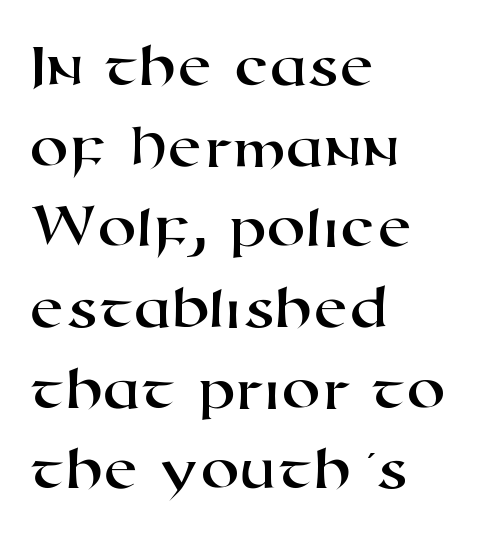
{"serif": "no", "width": "wide", "stroke_contrast": "high", "x_height": "medium", "monospaced": "no", "underline": "no", "align": "left", "line_spacing": "normal", "line_spacing_ratio": 1.28, "letter_spacing": "normal", "letter_spacing_em": 0.0, "glyph_px": 63}
